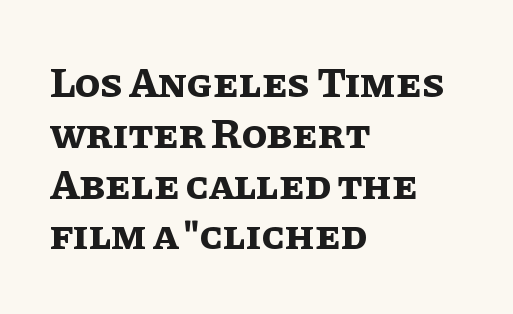
{"italic": "no", "bold": "yes", "weight": "bold", "width": "normal", "stroke_contrast": "low", "x_height": "large", "monospaced": "no", "underline": "no", "align": "left", "line_spacing_ratio": 1.21, "letter_spacing": "normal", "letter_spacing_em": 0.0, "glyph_px": 42}
